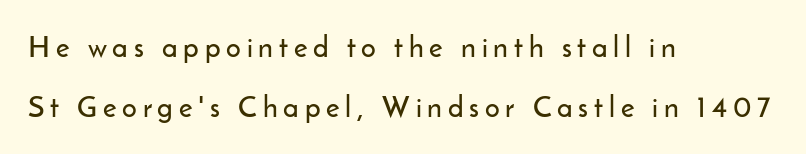
Does the type have serifs? No, each stem ends abruptly. Every row of glyphs begins at an identical x-position on the left. These lines stand farther apart than default settings would place them. These lines are rendered in a variable-pitch font. The words here are not underlined.
